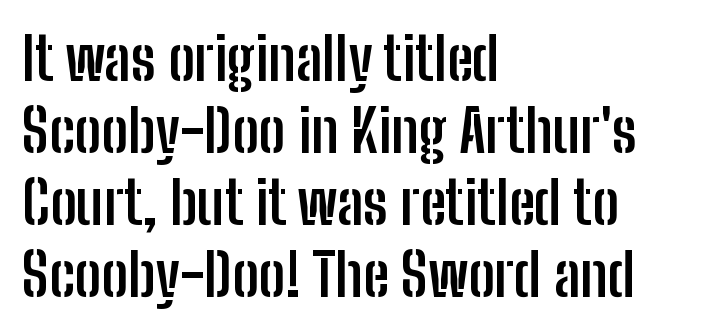
{"serif": "no", "italic": "no", "bold": "yes", "weight": "semibold", "width": "condensed", "stroke_contrast": "low", "x_height": "medium", "monospaced": "no", "underline": "no", "align": "left", "line_spacing_ratio": 1.22, "letter_spacing": "normal", "letter_spacing_em": 0.0, "glyph_px": 59}
